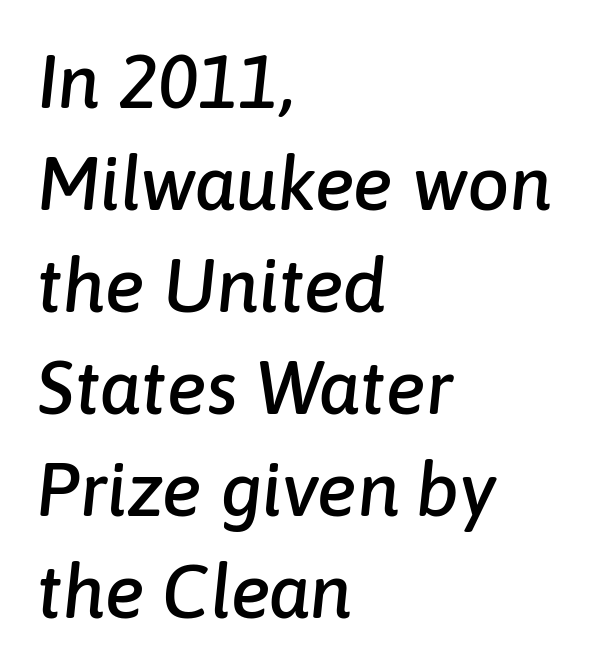
Q: Is the text italic (slanted)? A: Yes, it leans right by about 6 degrees.
Q: Is the text underlined? A: No.
Q: How is the paragraph aligned? A: Left-aligned.
Q: Is the spacing between letters normal or unusually wide? A: Normal.
Q: Is the spacing between lines tight, normal or loose? A: Normal.
Q: Width (condensed, normal, or wide)? A: Normal.
Q: Stroke contrast? A: Low.
Q: x-height? A: Medium.
Q: Monospaced? A: No.
